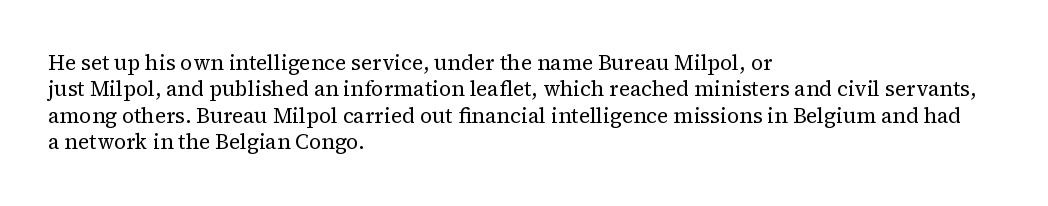
Q: Is the text bold? A: No.
Q: Is the text italic (slanted)? A: No, it is upright.
Q: Is the text underlined? A: No.
Q: How is the paragraph aligned? A: Left-aligned.
Q: Is the spacing between letters normal or unusually wide? A: Normal.
Q: Is the spacing between lines tight, normal or loose? A: Normal.
